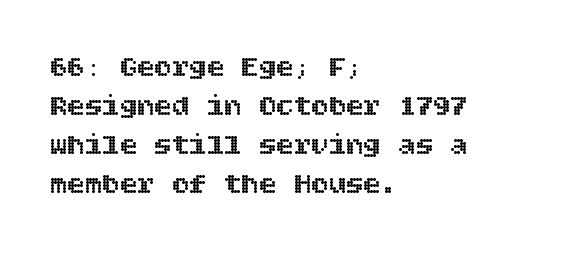
{"italic": "no", "width": "normal", "x_height": "large", "underline": "no", "align": "left", "line_spacing": "normal", "line_spacing_ratio": 1.34, "letter_spacing": "normal", "letter_spacing_em": 0.0, "glyph_px": 29}
